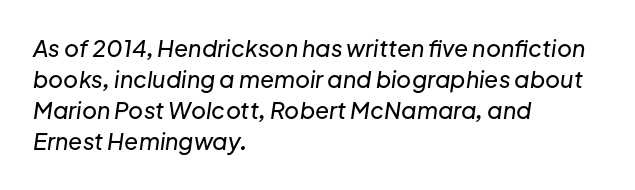
Q: Is the text italic (slanted)? A: Yes, it leans right by about 8 degrees.
Q: Is the text underlined? A: No.
Q: How is the paragraph aligned? A: Left-aligned.
Q: Is the spacing between letters normal or unusually wide? A: Normal.
Q: Is the spacing between lines tight, normal or loose? A: Normal.
